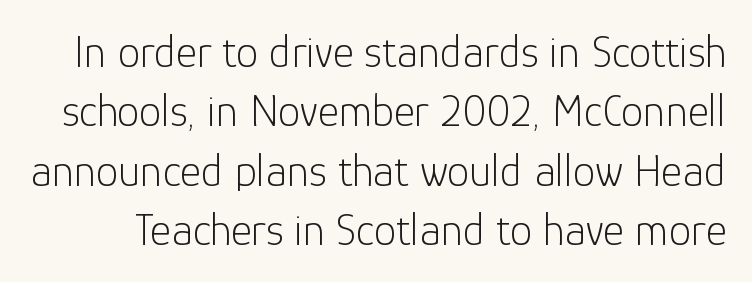
The image shows 45 px light sans-serif type, upright; set normal line spacing (1.32x), normal letter spacing, not underlined; low stroke contrast and a medium x-height.
